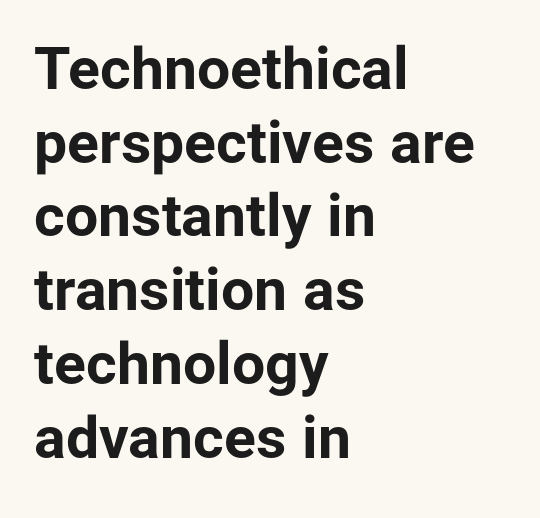
Q: Is the text bold? A: Yes.
Q: Is the text italic (slanted)? A: No, it is upright.
Q: Is the typeface a serif or a sans-serif typeface? A: Sans-serif.
Q: Is the text underlined? A: No.
Q: How is the paragraph aligned? A: Left-aligned.
Q: Is the spacing between letters normal or unusually wide? A: Normal.
Q: Is the spacing between lines tight, normal or loose? A: Normal.
Q: Width (condensed, normal, or wide)? A: Normal.
Q: Stroke contrast? A: Low.
Q: x-height? A: Medium.
Q: Monospaced? A: No.
